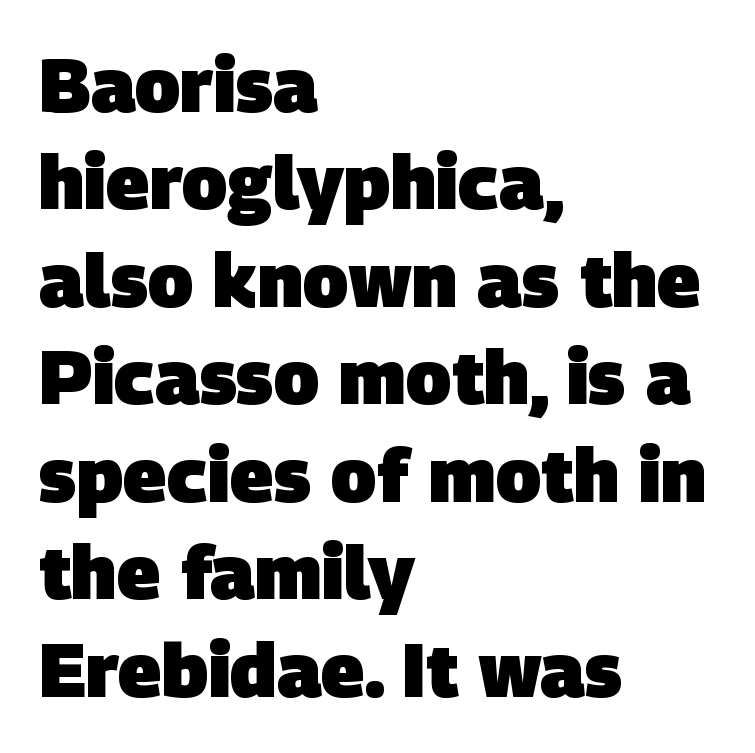
The image shows 75 px heavy sans-serif type; set left-aligned, normal line spacing (1.3x), normal letter spacing, not underlined; low stroke contrast and a large x-height.
